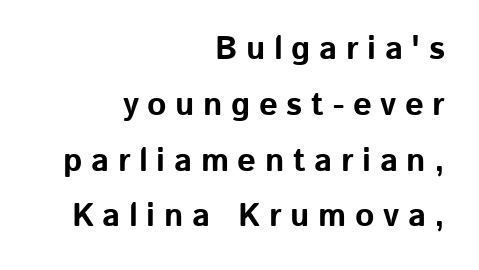
{"serif": "no", "italic": "no", "bold": "yes", "weight": "bold", "width": "normal", "stroke_contrast": "low", "x_height": "medium", "monospaced": "no", "underline": "no", "align": "right", "line_spacing": "normal", "line_spacing_ratio": 1.69, "letter_spacing": "wide", "letter_spacing_em": 0.26, "glyph_px": 33}
